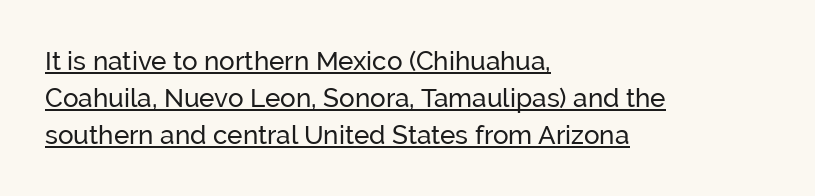
The image shows 26 px text type, upright; set left-aligned, normal line spacing (1.42x), normal letter spacing, underlined.
